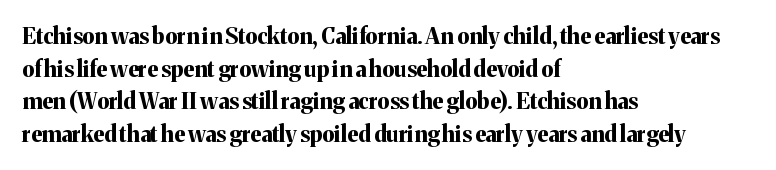
The letters stand straight up with perfectly vertical stems. Vertical spacing — default. Beneath every word, the page is bare. Typeset ragged right — the left edge is the straight one.
